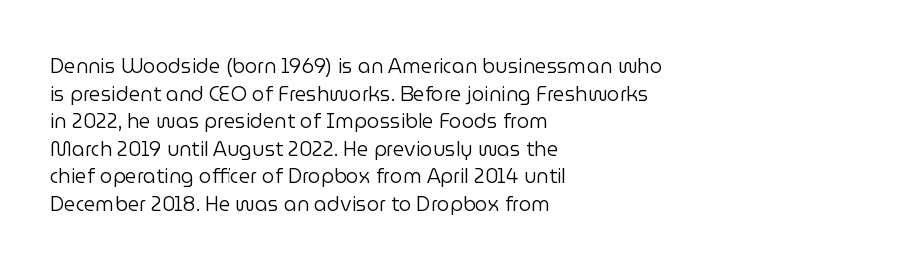
The image shows 20 px text type, upright; set left-aligned, normal line spacing (1.38x), normal letter spacing, not underlined.
